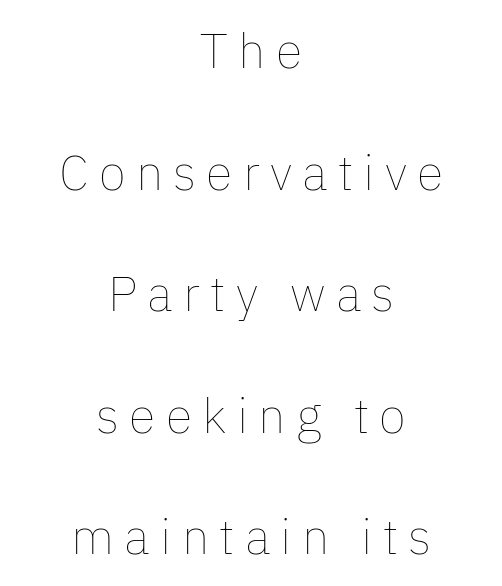
Q: Is the text bold? A: No.
Q: Is the text italic (slanted)? A: No, it is upright.
Q: Is the text underlined? A: No.
Q: How is the paragraph aligned? A: Centered.
Q: Is the spacing between letters normal or unusually wide? A: Unusually wide.
Q: Is the spacing between lines tight, normal or loose? A: Loose.
Q: Width (condensed, normal, or wide)? A: Normal.
Q: Stroke contrast? A: Low.
Q: x-height? A: Medium.
Q: Monospaced? A: No.
